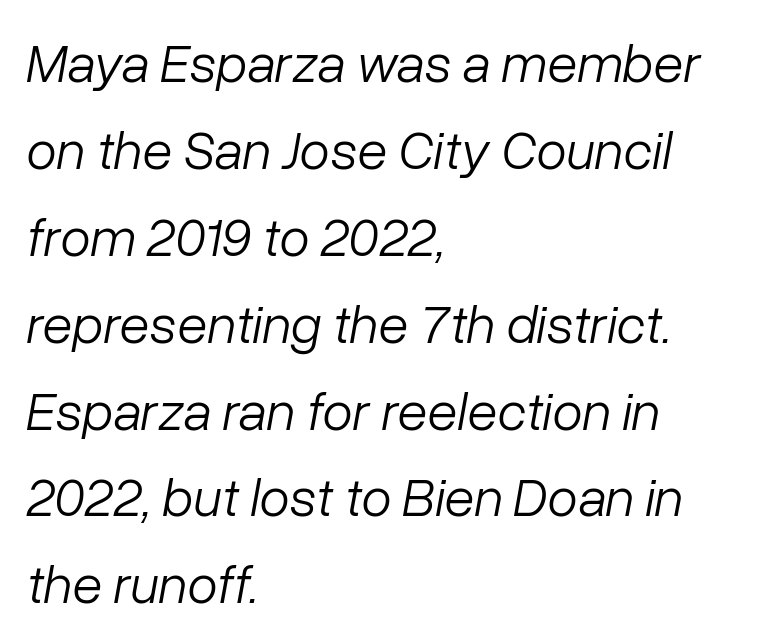
{"italic": "yes", "lean": "right", "slant_degrees": 10, "bold": "no", "weight": "light", "width": "normal", "stroke_contrast": "low", "x_height": "medium", "monospaced": "no", "underline": "no", "align": "left", "line_spacing": "normal", "line_spacing_ratio": 1.58, "letter_spacing": "normal", "letter_spacing_em": 0.0, "glyph_px": 55}
